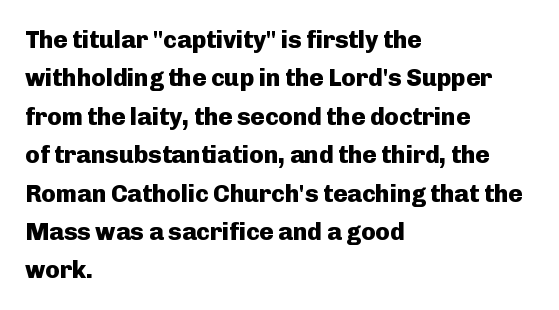
Q: Is the text bold? A: Yes.
Q: Is the text italic (slanted)? A: No, it is upright.
Q: Is the text underlined? A: No.
Q: How is the paragraph aligned? A: Left-aligned.
Q: Is the spacing between letters normal or unusually wide? A: Normal.
Q: Is the spacing between lines tight, normal or loose? A: Normal.
